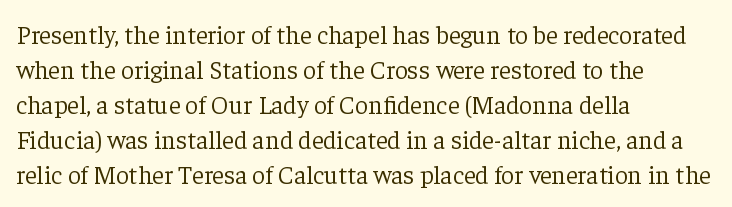
Q: Is the text bold? A: No.
Q: Is the text italic (slanted)? A: No, it is upright.
Q: Is the text underlined? A: No.
Q: How is the paragraph aligned? A: Left-aligned.
Q: Is the spacing between letters normal or unusually wide? A: Normal.
Q: Is the spacing between lines tight, normal or loose? A: Normal.
